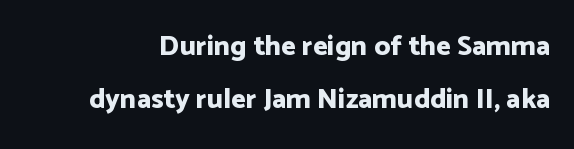
The image shows 28 px bold sans-serif type, upright; set loose line spacing (1.91x), normal letter spacing, not underlined; low stroke contrast and a medium x-height.
